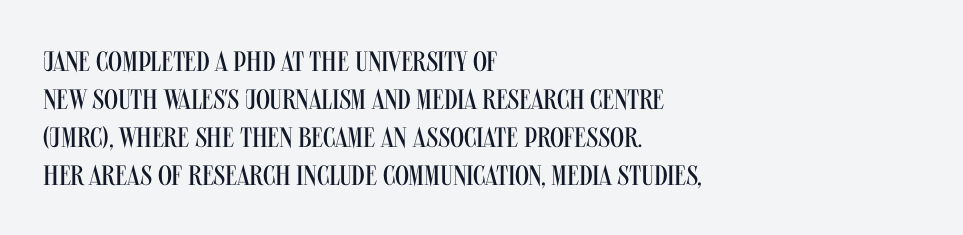
The image shows 28 px regular-weight, condensed sans-serif type, upright; set left-aligned, normal line spacing (1.36x), normal letter spacing, not underlined; medium stroke contrast and a large x-height.
